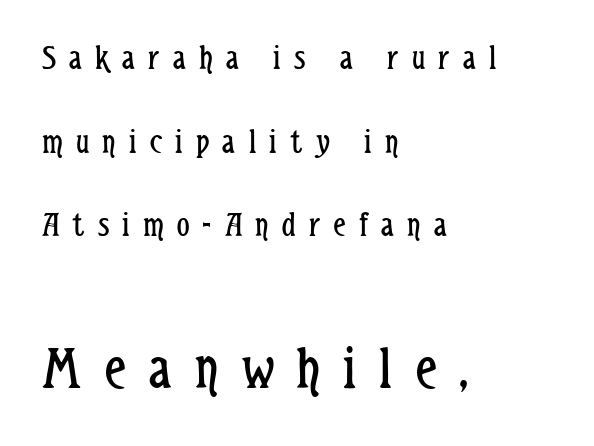
The image shows 61 px regular-weight, condensed sans-serif type, upright; set left-aligned, loose line spacing (2.39x), unusually wide letter spacing (+0.38 em), not underlined; the second (bottom) block is 1.74x larger; low stroke contrast and a medium x-height.
